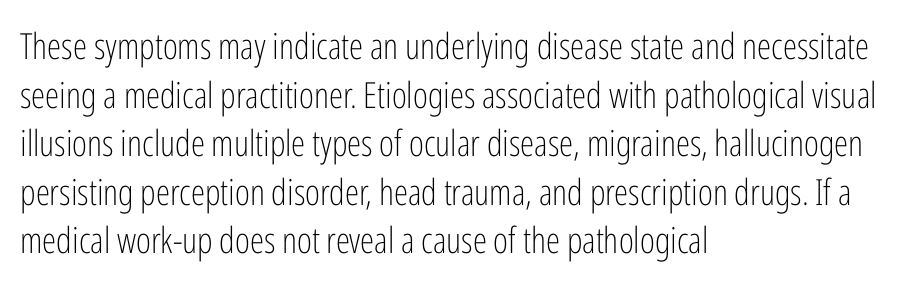
The rendering uses a moderate line-height, typical for paragraphs. You could not count columns in this text — the font is proportionally spaced. Is the stroke heavy? The answer is a plain regular-or-lighter. Layout note: lines flush left. Characters follow at the spacing the type designer built in. The space directly below the letters is spotless.
